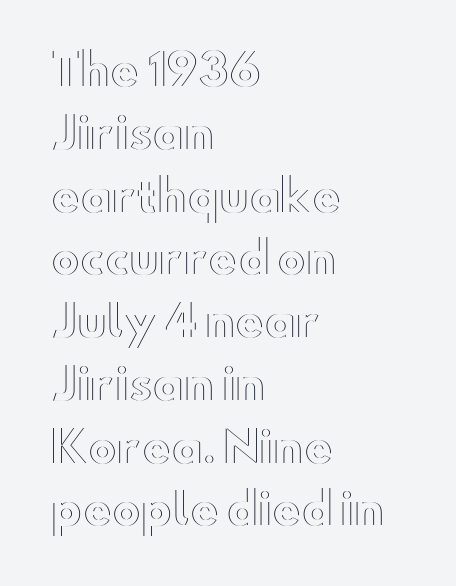
Each letter keeps its own natural width here, so spacing adapts to shape. The block of text has a typical density, with ordinary space between rows. This is the regular roman posture of the typeface. The paragraph shown leans on its left margin. Check under the words: just untouched page. Standard letterfit; no display-style spreading of the glyphs.
